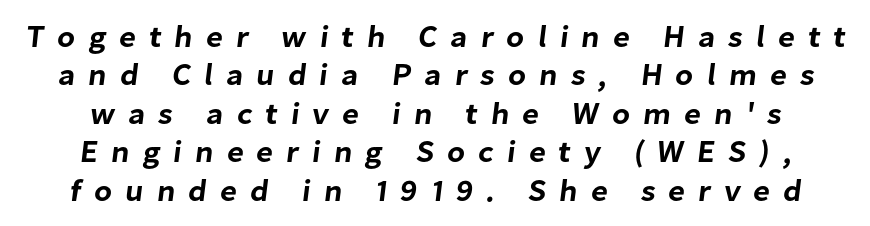
{"serif": "no", "width": "normal", "stroke_contrast": "low", "x_height": "medium", "monospaced": "no", "underline": "no", "align": "center", "line_spacing_ratio": 1.24, "letter_spacing": "wide", "letter_spacing_em": 0.42, "glyph_px": 31}
